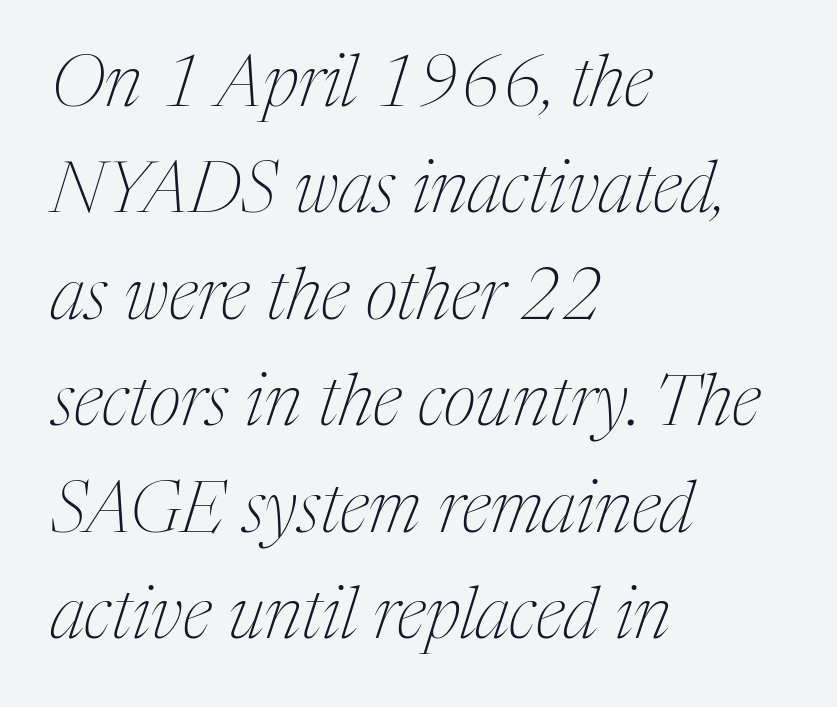
The image shows 71 px thin, condensed serif type, italic (leaning right); set left-aligned, normal line spacing (1.5x), normal letter spacing, not underlined; medium stroke contrast and a medium x-height.
